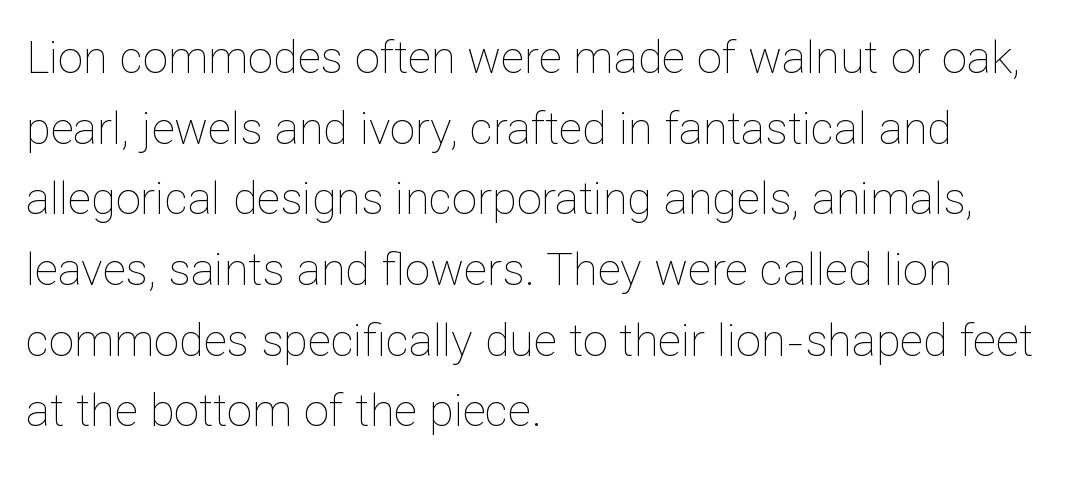
Inter-character spacing is left at the font's built-in metrics. Notice how the stems are strictly vertical — no italics here. Summary of weight: not heavy and not bold. This rendering uses left alignment, leaving the right contour irregular. Do the characters align in a grid? No, the font is proportional. Has an underline been added? It has not.
